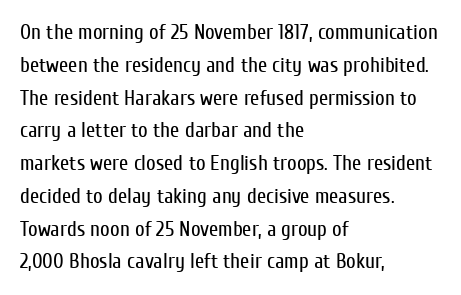
{"italic": "no", "bold": "no", "underline": "no", "align": "left", "line_spacing": "normal", "line_spacing_ratio": 1.56, "letter_spacing": "normal", "letter_spacing_em": 0.0, "glyph_px": 21}
